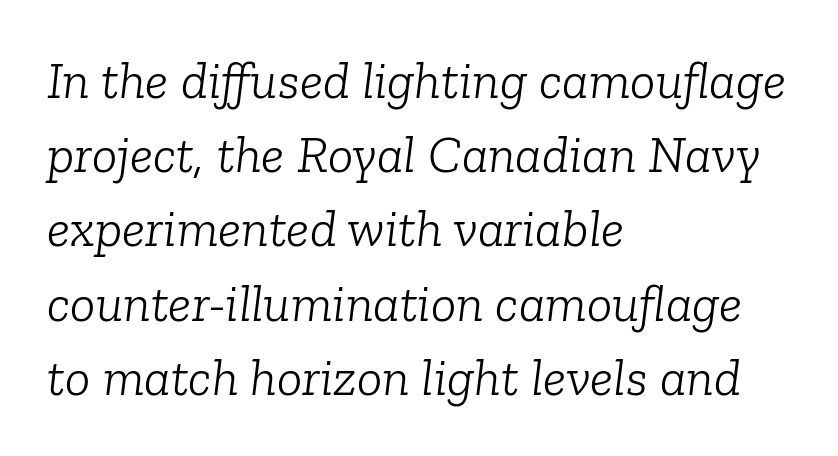
What stands out about the letter spacing? Nothing — it is the standard amount. The font is comparable to plain body text, perhaps lighter. The words here are not underlined. Little horizontal feet cap the strokes, marking this as serif type. Tall strokes in this sample are angled rather than plumb. Line starts are locked; line ends wander.
